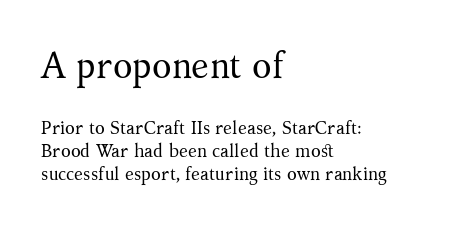
The image shows 36 px regular-weight serif type, upright; set left-aligned, normal line spacing (1.26x), normal letter spacing, not underlined; the first (top) block is 2.0x larger; medium stroke contrast and a medium x-height.
